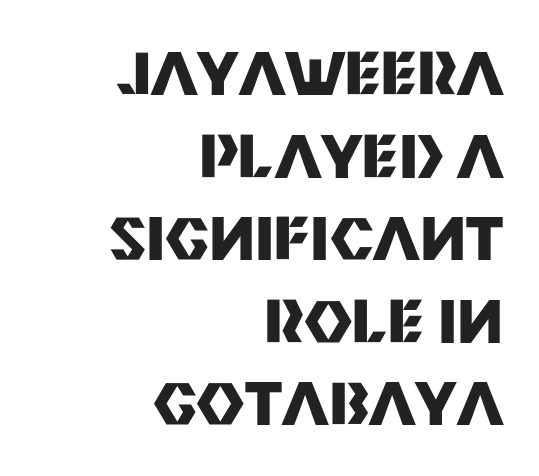
Q: Is the text bold? A: Yes.
Q: Is the text italic (slanted)? A: No, it is upright.
Q: Is the typeface a serif or a sans-serif typeface? A: Sans-serif.
Q: Is the text underlined? A: No.
Q: How is the paragraph aligned? A: Right-aligned.
Q: Is the spacing between letters normal or unusually wide? A: Normal.
Q: Is the spacing between lines tight, normal or loose? A: Normal.
Q: Width (condensed, normal, or wide)? A: Normal.
Q: Stroke contrast? A: Medium.
Q: x-height? A: Large.
Q: Monospaced? A: No.
